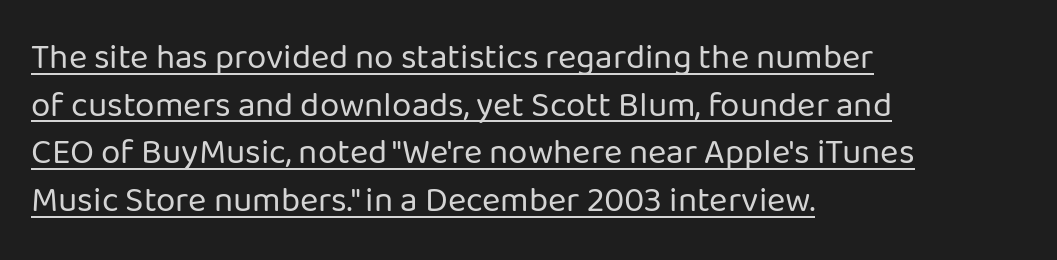
Q: Is the text bold? A: No.
Q: Is the text italic (slanted)? A: No, it is upright.
Q: Is the typeface a serif or a sans-serif typeface? A: Sans-serif.
Q: Is the text underlined? A: Yes.
Q: How is the paragraph aligned? A: Left-aligned.
Q: Is the spacing between letters normal or unusually wide? A: Normal.
Q: Is the spacing between lines tight, normal or loose? A: Normal.
Q: Width (condensed, normal, or wide)? A: Normal.
Q: Stroke contrast? A: Low.
Q: x-height? A: Medium.
Q: Monospaced? A: No.
